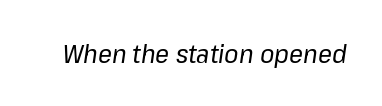
Q: Is the text bold? A: No.
Q: Is the text italic (slanted)? A: Yes, it leans right by about 8 degrees.
Q: Is the text underlined? A: No.
Q: Is the spacing between letters normal or unusually wide? A: Normal.
